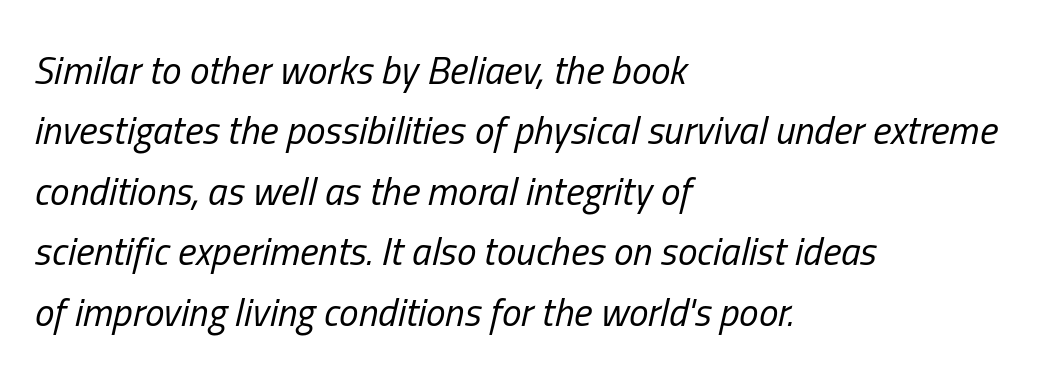
Q: Is the text bold? A: No.
Q: Is the text italic (slanted)? A: Yes, it leans right by about 13 degrees.
Q: Is the text underlined? A: No.
Q: How is the paragraph aligned? A: Left-aligned.
Q: Is the spacing between letters normal or unusually wide? A: Normal.
Q: Is the spacing between lines tight, normal or loose? A: Normal.
Q: Width (condensed, normal, or wide)? A: Condensed.
Q: Stroke contrast? A: Low.
Q: x-height? A: Medium.
Q: Monospaced? A: No.
